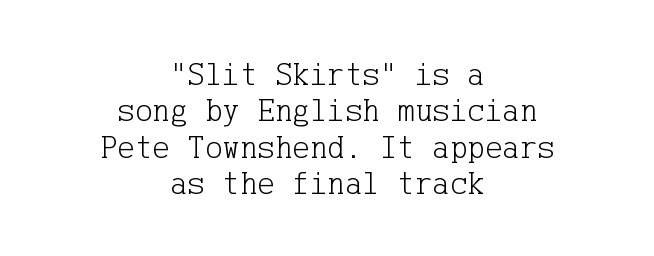
The image shows 33 px light serif type, upright; set centered, tight line spacing (1.1x), normal letter spacing, not underlined; low stroke contrast and a medium x-height.
